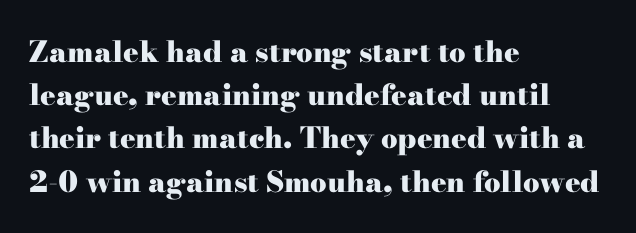
The image shows 29 px heavy, wide serif type, upright; set left-aligned, normal line spacing (1.49x), normal letter spacing, not underlined; high stroke contrast and a small x-height.
